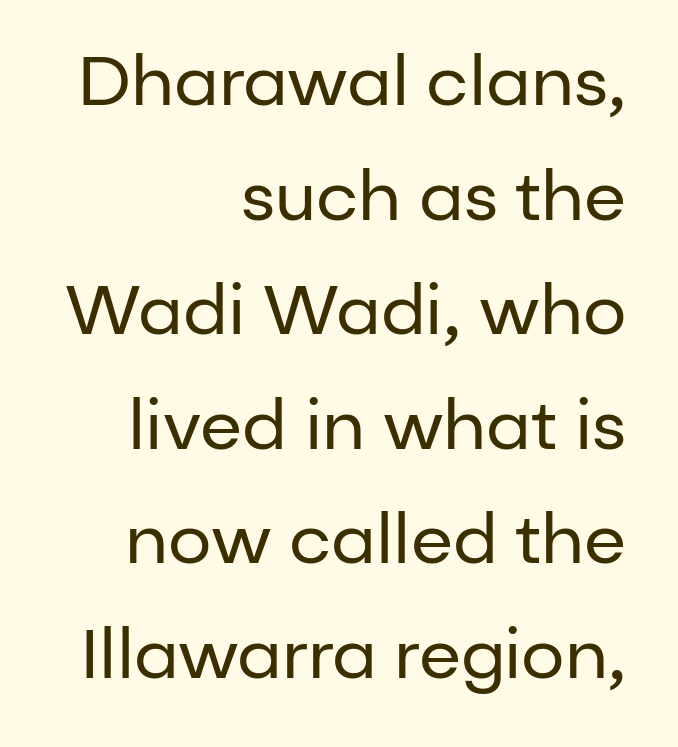
Nothing heavy about these letters — not bold at all. Tall strokes in this sample are plumb rather than angled. Only glyphs here, with clear space below each row. The rendering uses natural spacing where letterforms have individual widths. One glance says typical: line gaps are just what's usual.
